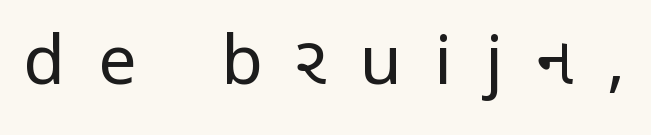
{"serif": "no", "italic": "no", "bold": "no", "weight": "regular", "width": "condensed", "stroke_contrast": "low", "x_height": "medium", "monospaced": "no", "underline": "no", "letter_spacing": "wide", "letter_spacing_em": 0.49, "glyph_px": 68}
